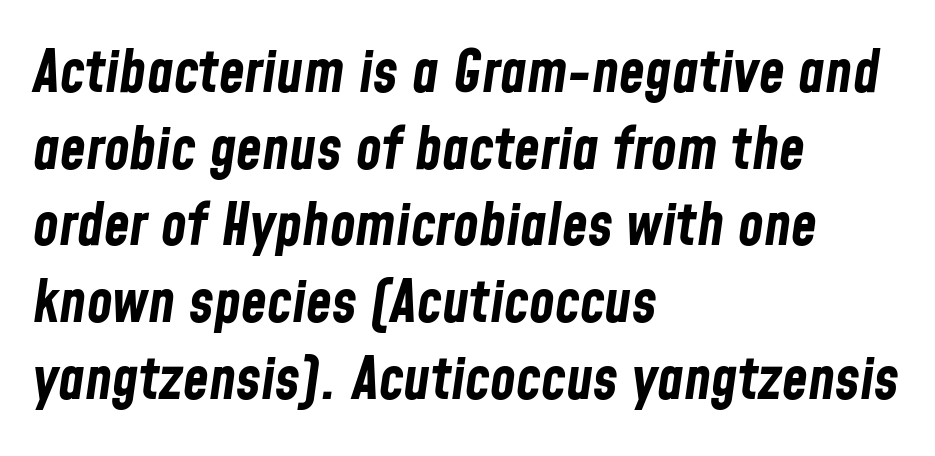
Q: Is the text bold? A: Yes.
Q: Is the text italic (slanted)? A: Yes, it leans right by about 8 degrees.
Q: Is the text underlined? A: No.
Q: How is the paragraph aligned? A: Left-aligned.
Q: Is the spacing between letters normal or unusually wide? A: Normal.
Q: Is the spacing between lines tight, normal or loose? A: Normal.
Q: Width (condensed, normal, or wide)? A: Condensed.
Q: Stroke contrast? A: Low.
Q: x-height? A: Medium.
Q: Monospaced? A: No.
